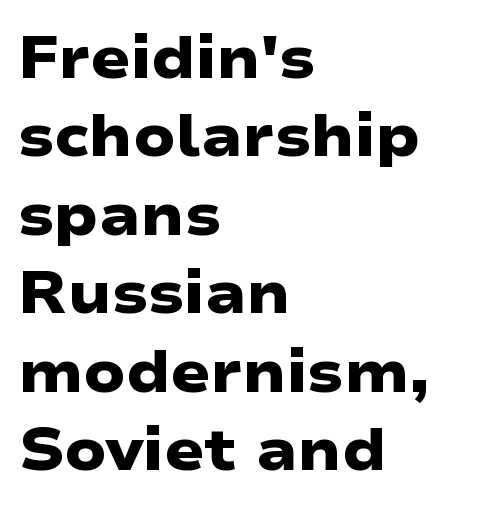
{"serif": "no", "bold": "yes", "weight": "heavy", "width": "wide", "stroke_contrast": "low", "x_height": "medium", "monospaced": "no", "underline": "no", "align": "left", "line_spacing": "normal", "line_spacing_ratio": 1.33, "letter_spacing": "normal", "letter_spacing_em": 0.0, "glyph_px": 59}
